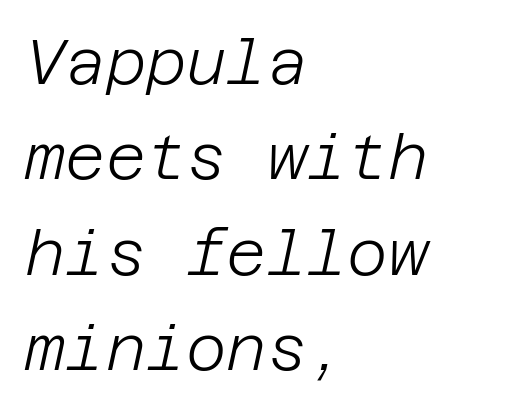
Q: Is the text bold? A: No.
Q: Is the text italic (slanted)? A: Yes, it leans right by about 12 degrees.
Q: Is the text underlined? A: No.
Q: How is the paragraph aligned? A: Left-aligned.
Q: Is the spacing between letters normal or unusually wide? A: Normal.
Q: Is the spacing between lines tight, normal or loose? A: Normal.
Q: Width (condensed, normal, or wide)? A: Normal.
Q: Stroke contrast? A: Low.
Q: x-height? A: Large.
